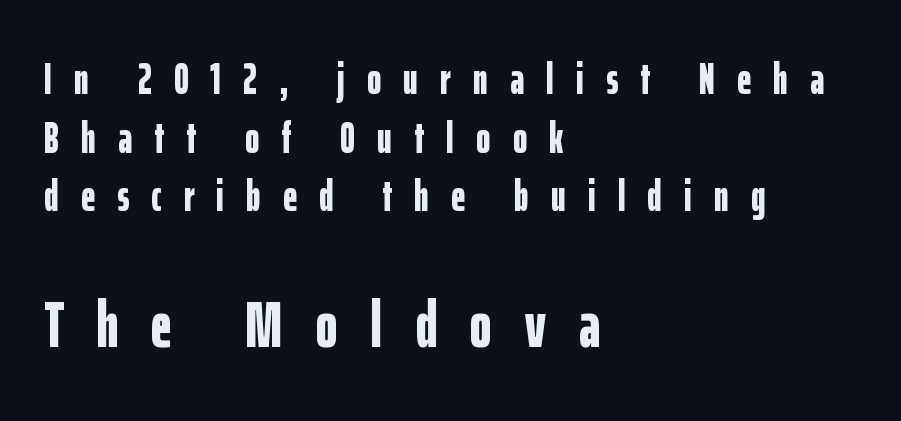
Typographically, this falls in the sans-serif category. If you squint, the bottom block still reads clearly — it's the larger of the two. No italicization has been applied; the sample stays upright. The face used here has the dense, thick strokes of a bold. This block has exactly the height ordinary leading produces. The space beneath each line is pristine and unruled.
